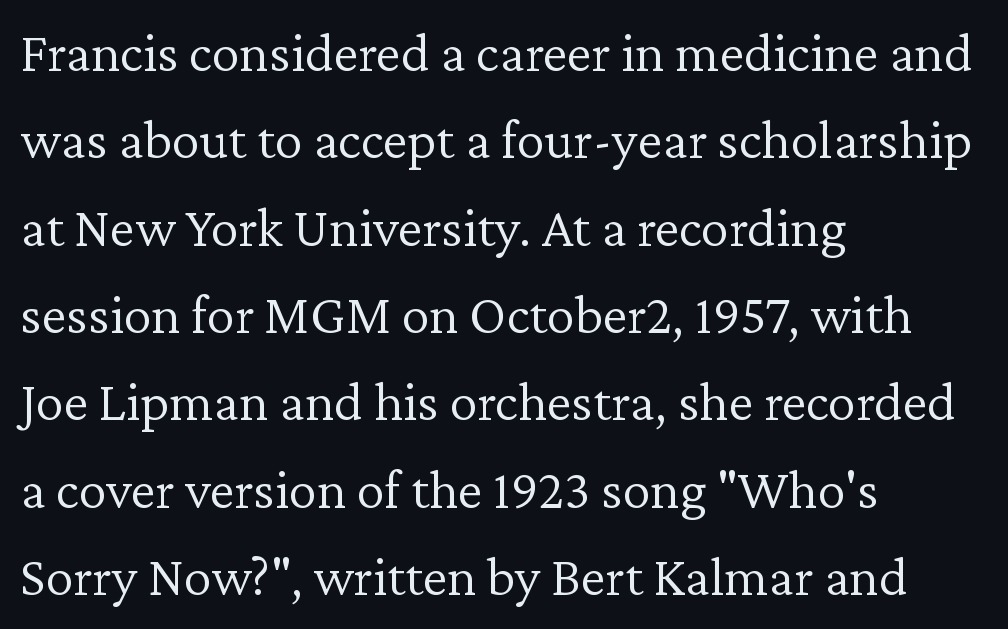
Q: Is the text bold? A: No.
Q: Is the text italic (slanted)? A: No, it is upright.
Q: Is the typeface a serif or a sans-serif typeface? A: Serif.
Q: Is the text underlined? A: No.
Q: How is the paragraph aligned? A: Left-aligned.
Q: Is the spacing between letters normal or unusually wide? A: Normal.
Q: Is the spacing between lines tight, normal or loose? A: Normal.
Q: Width (condensed, normal, or wide)? A: Normal.
Q: Stroke contrast? A: Low.
Q: x-height? A: Medium.
Q: Monospaced? A: No.
